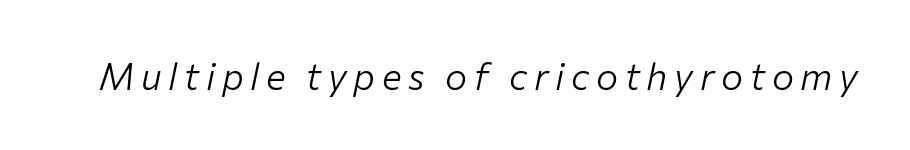
The image shows 37 px light type, italic (leaning right); set not underlined; low stroke contrast and a medium x-height.
